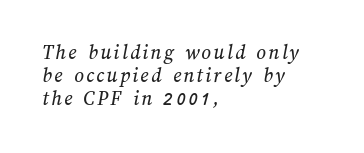
Q: Is the text underlined? A: No.
Q: How is the paragraph aligned? A: Left-aligned.
Q: Is the spacing between lines tight, normal or loose? A: Tight.
